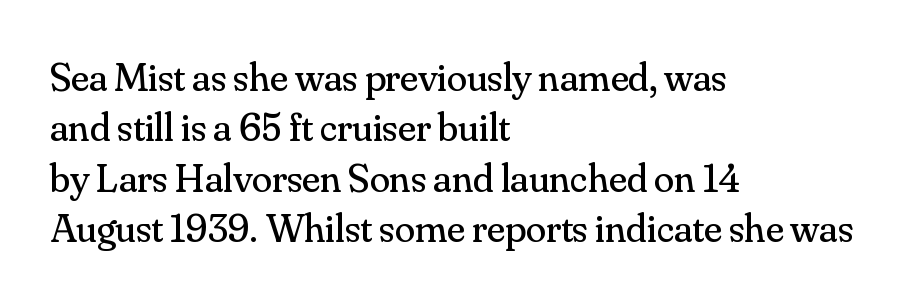
{"serif": "yes", "italic": "no", "bold": "no", "weight": "regular", "width": "normal", "stroke_contrast": "medium", "x_height": "small", "monospaced": "no", "underline": "no", "align": "left", "line_spacing_ratio": 1.23, "letter_spacing": "normal", "letter_spacing_em": 0.0, "glyph_px": 41}
